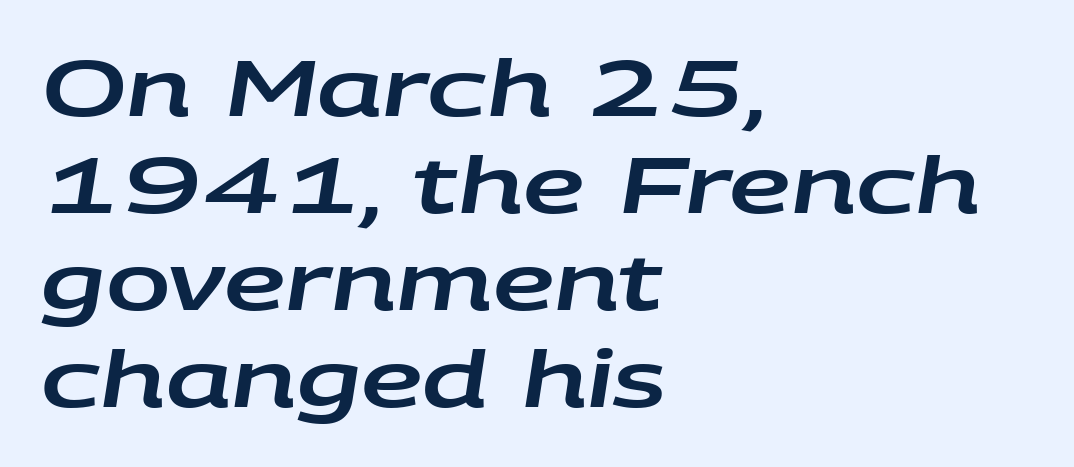
The image shows 77 px wide type, italic (leaning right); set left-aligned, normal line spacing (1.26x), normal letter spacing, not underlined; low stroke contrast and a large x-height.
